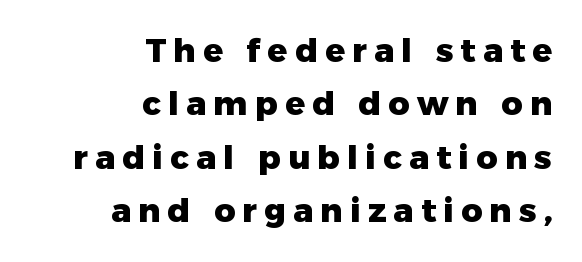
{"serif": "no", "italic": "no", "bold": "yes", "weight": "heavy", "width": "normal", "stroke_contrast": "low", "x_height": "medium", "monospaced": "no", "underline": "no", "align": "right", "line_spacing": "normal", "line_spacing_ratio": 1.62, "letter_spacing": "wide", "letter_spacing_em": 0.22, "glyph_px": 33}
